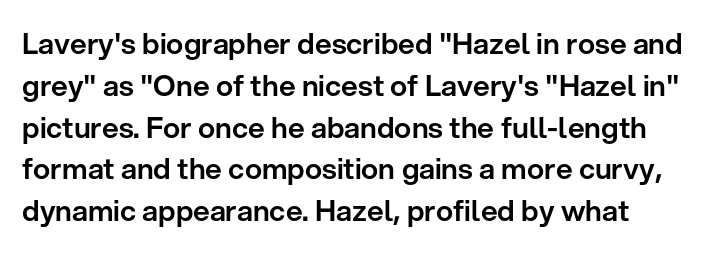
{"serif": "no", "italic": "no", "width": "normal", "stroke_contrast": "low", "x_height": "medium", "monospaced": "no", "underline": "no", "line_spacing": "normal", "line_spacing_ratio": 1.44, "letter_spacing": "normal", "letter_spacing_em": 0.0, "glyph_px": 29}
